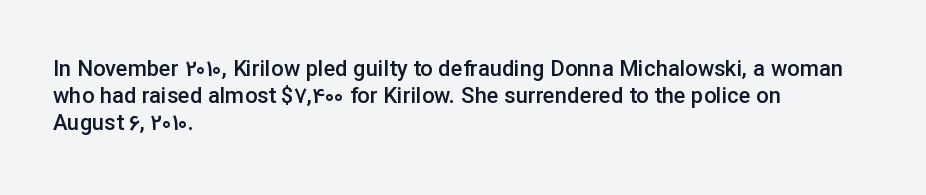
Q: Is the text bold? A: Semi-bold.
Q: Is the text italic (slanted)? A: No, it is upright.
Q: Is the text underlined? A: No.
Q: How is the paragraph aligned? A: Left-aligned.
Q: Is the spacing between letters normal or unusually wide? A: Normal.
